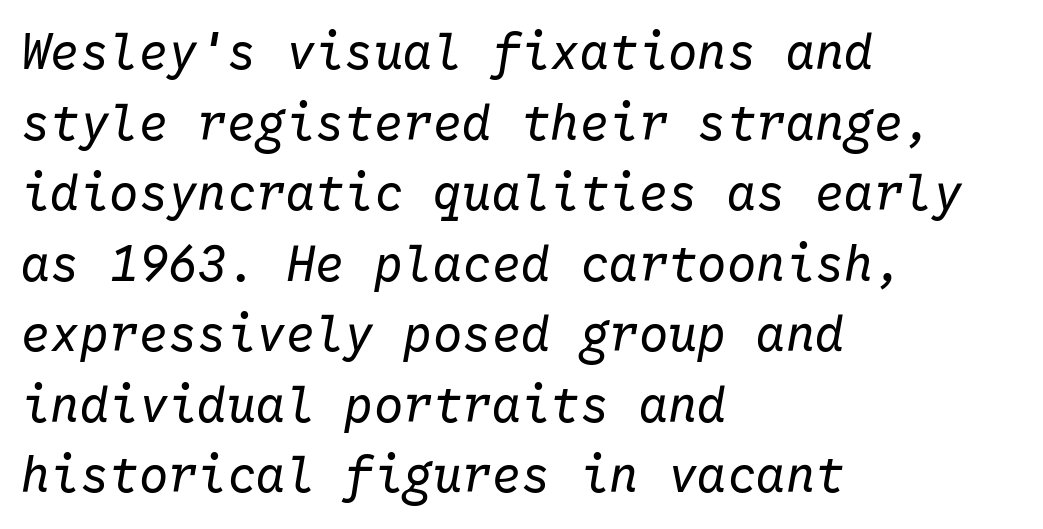
The image shows 49 px regular-weight type, italic (leaning right), monospaced; set left-aligned, normal line spacing (1.44x), normal letter spacing, not underlined; low stroke contrast and a medium x-height.
